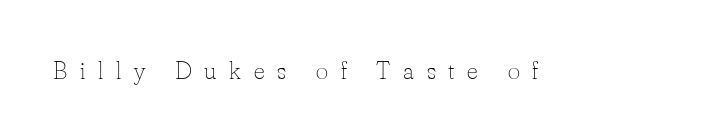
Each stroke keeps to a modest, everyday thickness or less. Letter spacing: wide. The string is rendered with underlining switched off. A typesetter would mark this as roman, not italic.
